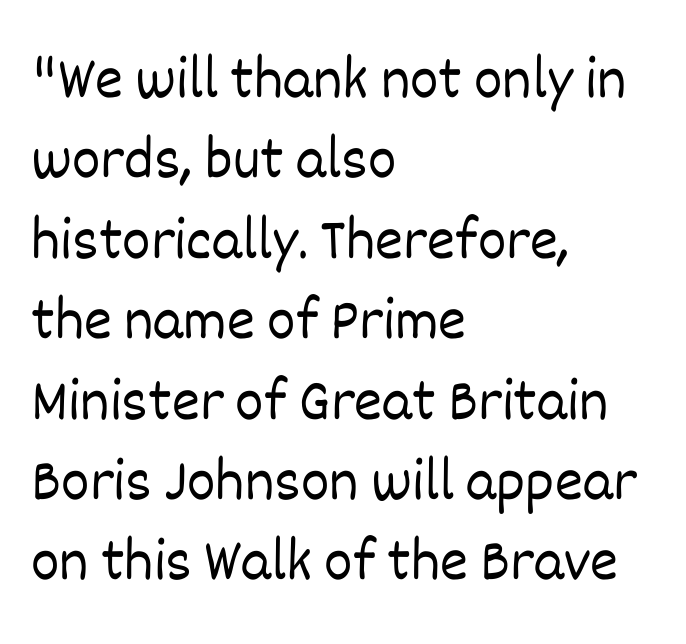
Caption: multi-line text, flush left, ragged right. Vertical stems look standard width or narrower in stroke. Nope, not italic — everything's standing straight. No word sits above an underline. Varying glyph widths throughout — classic text-font behaviour. Baseline-to-baseline distance is the conventional proportion of letter height.
